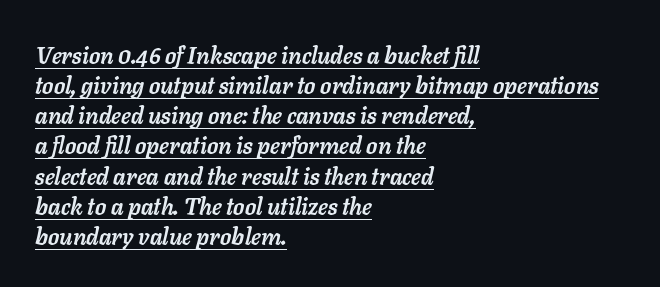
Somebody hit Ctrl+U on this one — the words are underlined. Leading matches the norm, producing a regular column. The letters are slanted; this is an italic face. Every letter is thick-stroked: bold, no question.
